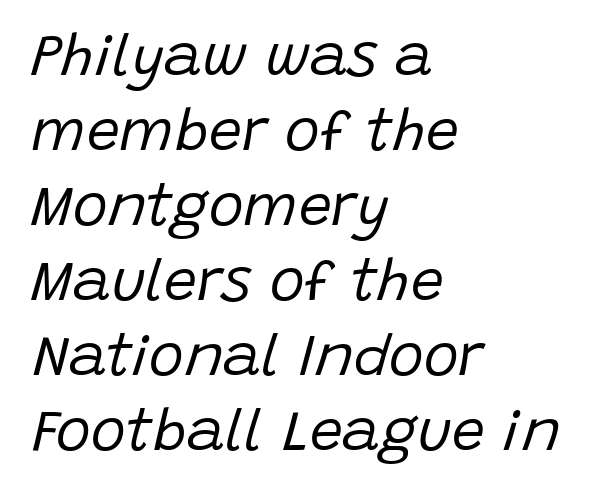
The image shows 59 px regular-weight type, italic (leaning right); set left-aligned, normal line spacing (1.27x), normal letter spacing, not underlined; low stroke contrast and a large x-height.
